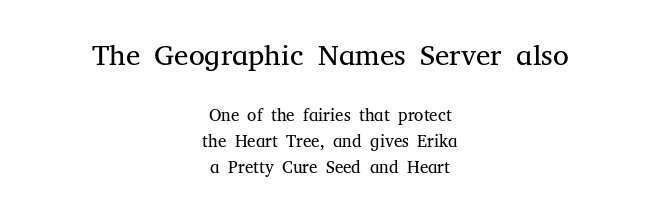
Q: Is the text bold? A: No.
Q: Is the text italic (slanted)? A: No, it is upright.
Q: Is the typeface a serif or a sans-serif typeface? A: Serif.
Q: Is the text underlined? A: No.
Q: How is the paragraph aligned? A: Centered.
Q: Is the spacing between letters normal or unusually wide? A: Normal.
Q: Is the spacing between lines tight, normal or loose? A: Normal.
Q: Which block of text is set in a larger size, the first (top) or the second (bottom)? A: The first (top) one.
Q: Width (condensed, normal, or wide)? A: Normal.
Q: Stroke contrast? A: Medium.
Q: x-height? A: Medium.
Q: Monospaced? A: No.
